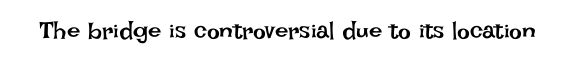
Q: Is the text bold? A: No.
Q: Is the text italic (slanted)? A: No, it is upright.
Q: Is the text underlined? A: No.
Q: Is the spacing between letters normal or unusually wide? A: Normal.
